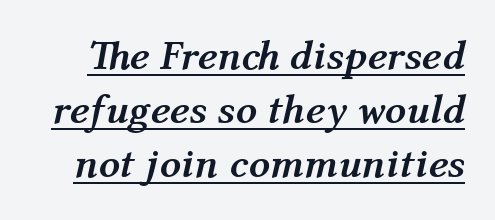
Q: Is the text bold? A: Yes.
Q: Is the text italic (slanted)? A: Yes, it leans right by about 12 degrees.
Q: Is the text underlined? A: Yes.
Q: Is the spacing between letters normal or unusually wide? A: Normal.
Q: Is the spacing between lines tight, normal or loose? A: Normal.
Q: Width (condensed, normal, or wide)? A: Normal.
Q: Stroke contrast? A: Medium.
Q: x-height? A: Medium.
Q: Monospaced? A: No.
